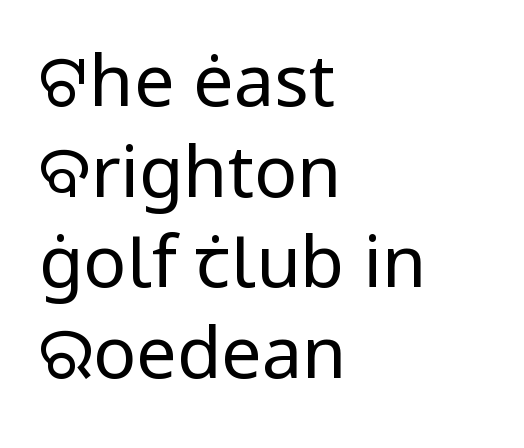
Leftover space on each line is placed entirely after the last word. The specimen reads as upright at a glance. Typographically, this falls in the sans-serif category. Words appear dense and cohesive because spacing is normal.
